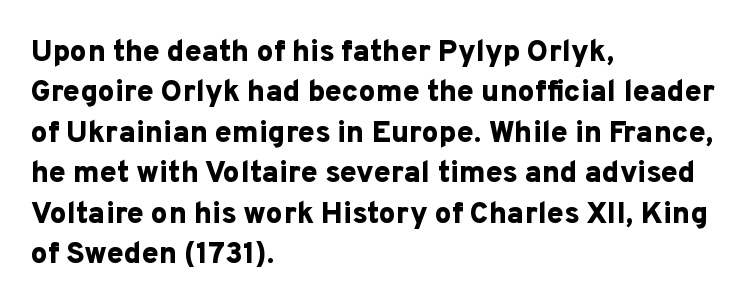
{"serif": "no", "italic": "no", "bold": "yes", "weight": "bold", "width": "normal", "stroke_contrast": "low", "x_height": "medium", "monospaced": "no", "underline": "no", "align": "left", "line_spacing": "normal", "line_spacing_ratio": 1.35, "letter_spacing": "normal", "letter_spacing_em": 0.0, "glyph_px": 30}
